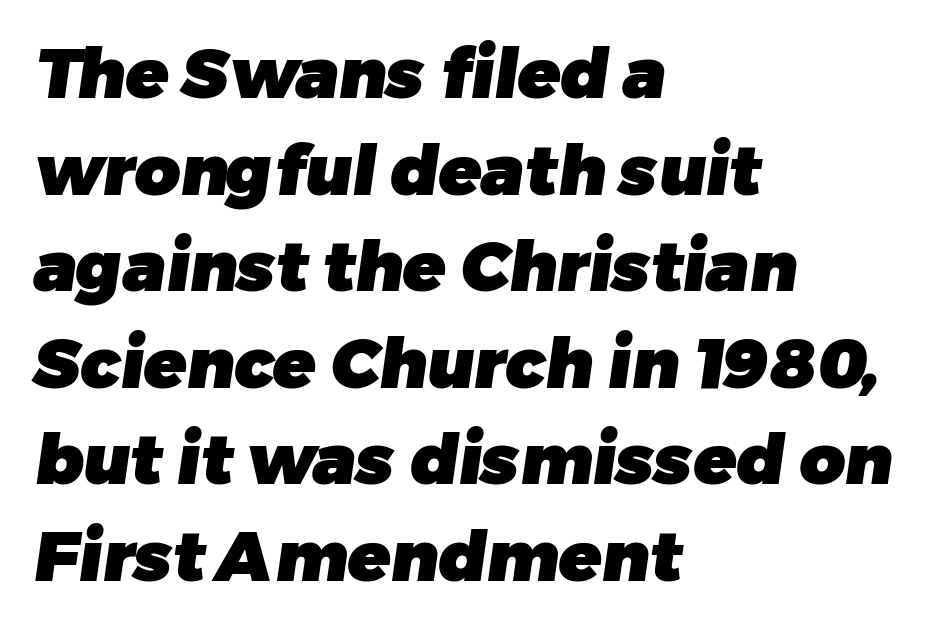
{"serif": "no", "bold": "yes", "weight": "heavy", "width": "normal", "stroke_contrast": "low", "x_height": "medium", "monospaced": "no", "underline": "no", "align": "left", "line_spacing": "normal", "line_spacing_ratio": 1.38, "letter_spacing": "normal", "letter_spacing_em": 0.0, "glyph_px": 70}
